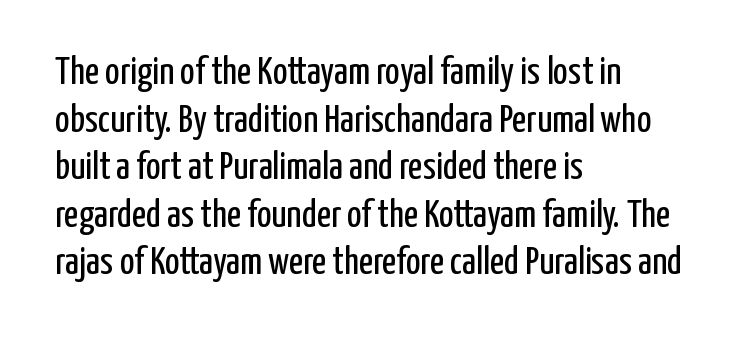
{"serif": "no", "italic": "no", "bold": "no", "weight": "regular", "width": "condensed", "stroke_contrast": "low", "x_height": "medium", "monospaced": "no", "underline": "no", "align": "left", "line_spacing_ratio": 1.22, "letter_spacing": "normal", "letter_spacing_em": 0.0, "glyph_px": 39}
